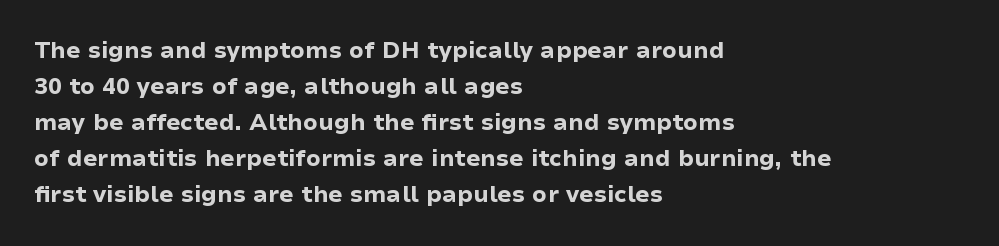
{"italic": "no", "bold": "yes", "underline": "no", "align": "left", "line_spacing": "normal", "line_spacing_ratio": 1.57, "letter_spacing": "normal", "letter_spacing_em": 0.0, "glyph_px": 23}
